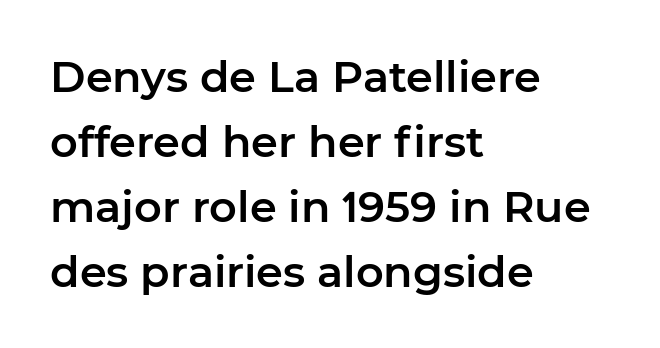
The image shows 43 px sans-serif type, upright; set left-aligned, normal line spacing (1.51x), normal letter spacing, not underlined; low stroke contrast and a medium x-height.
